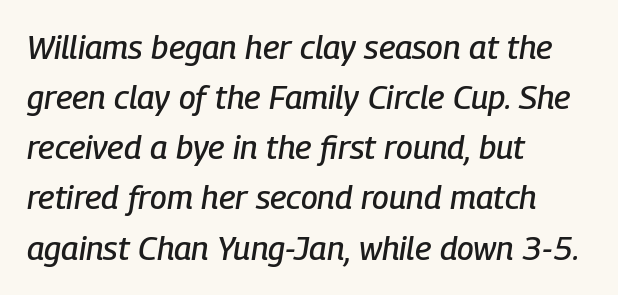
Q: Is the text italic (slanted)? A: Yes, it leans right by about 9 degrees.
Q: Is the text underlined? A: No.
Q: How is the paragraph aligned? A: Left-aligned.
Q: Is the spacing between letters normal or unusually wide? A: Normal.
Q: Is the spacing between lines tight, normal or loose? A: Normal.
Q: Width (condensed, normal, or wide)? A: Condensed.
Q: Stroke contrast? A: Low.
Q: x-height? A: Medium.
Q: Monospaced? A: No.
